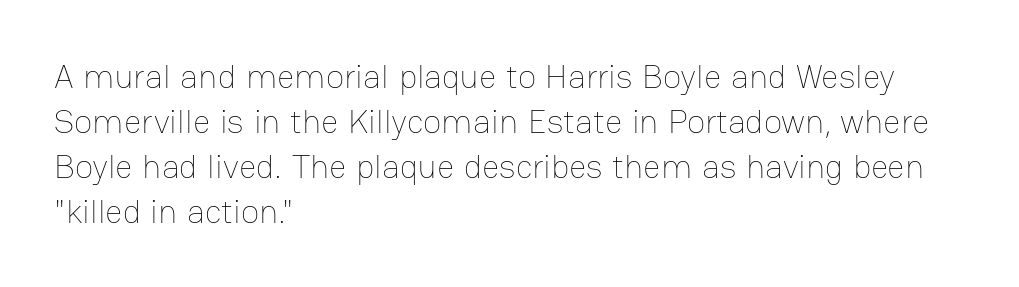
{"italic": "no", "bold": "no", "weight": "thin", "width": "normal", "stroke_contrast": "low", "x_height": "medium", "monospaced": "no", "underline": "no", "align": "left", "line_spacing": "normal", "line_spacing_ratio": 1.32, "letter_spacing": "normal", "letter_spacing_em": 0.0, "glyph_px": 34}
